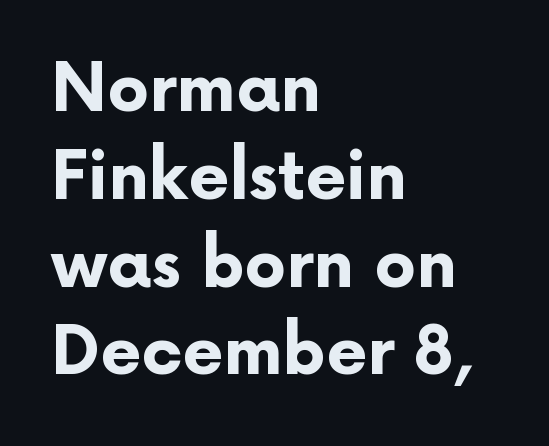
Q: Is the text bold? A: Yes.
Q: Is the text italic (slanted)? A: No, it is upright.
Q: Is the typeface a serif or a sans-serif typeface? A: Sans-serif.
Q: Is the text underlined? A: No.
Q: How is the paragraph aligned? A: Left-aligned.
Q: Is the spacing between letters normal or unusually wide? A: Normal.
Q: Is the spacing between lines tight, normal or loose? A: Normal.
Q: Width (condensed, normal, or wide)? A: Normal.
Q: Stroke contrast? A: Low.
Q: x-height? A: Medium.
Q: Monospaced? A: No.
